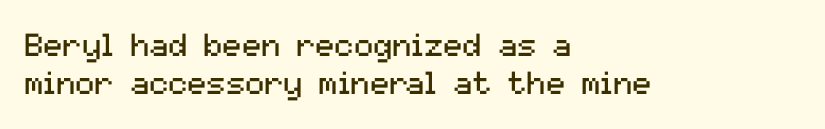
{"serif": "no", "italic": "no", "bold": "no", "weight": "regular", "width": "normal", "stroke_contrast": "medium", "x_height": "medium", "monospaced": "no", "underline": "no", "align": "left", "line_spacing_ratio": 1.2, "letter_spacing": "normal", "letter_spacing_em": 0.0, "glyph_px": 32}
